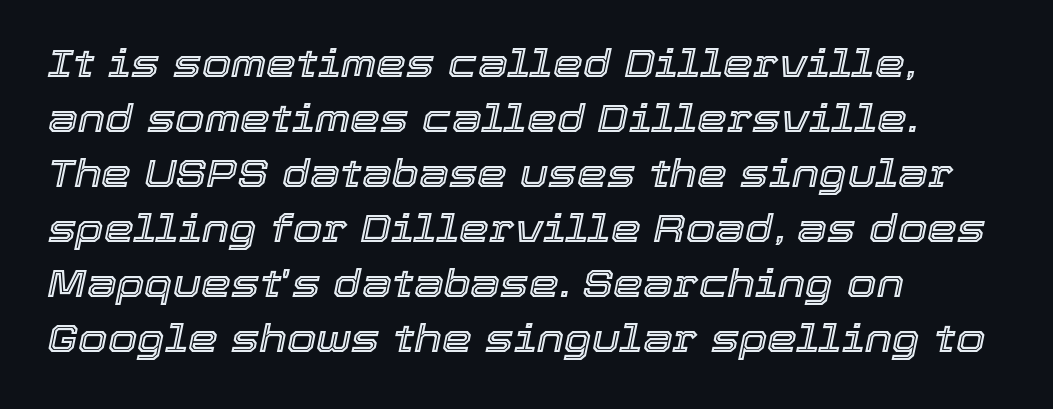
{"italic": "yes", "lean": "right", "slant_degrees": 12, "width": "normal", "x_height": "medium", "monospaced": "no", "underline": "no", "align": "left", "line_spacing": "normal", "line_spacing_ratio": 1.45, "letter_spacing": "normal", "letter_spacing_em": 0.0, "glyph_px": 38}
